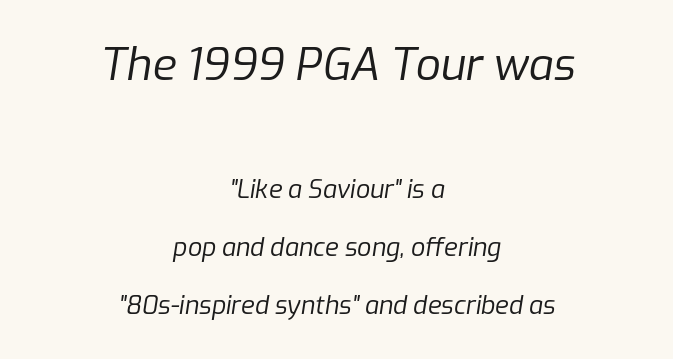
The image shows 44 px regular-weight type, italic (leaning right); set centered, loose line spacing (2.32x), normal letter spacing, not underlined; the first (top) block is 1.76x larger; low stroke contrast and a medium x-height.
